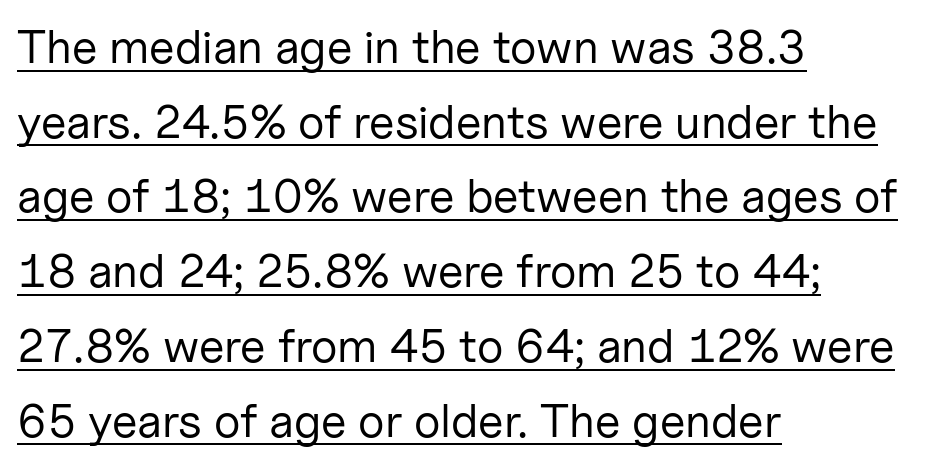
Q: Is the text bold? A: No.
Q: Is the text italic (slanted)? A: No, it is upright.
Q: Is the typeface a serif or a sans-serif typeface? A: Sans-serif.
Q: Is the text underlined? A: Yes.
Q: How is the paragraph aligned? A: Left-aligned.
Q: Is the spacing between letters normal or unusually wide? A: Normal.
Q: Is the spacing between lines tight, normal or loose? A: Normal.
Q: Width (condensed, normal, or wide)? A: Normal.
Q: Stroke contrast? A: Low.
Q: x-height? A: Medium.
Q: Monospaced? A: No.
